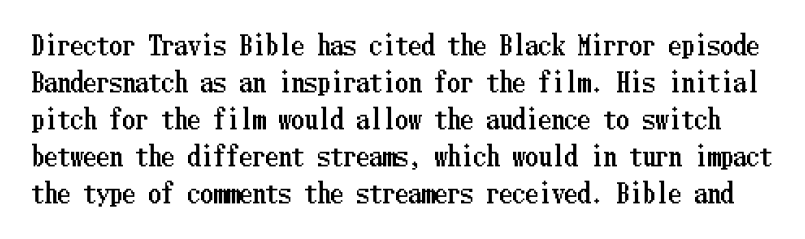
Q: Is the text italic (slanted)? A: No, it is upright.
Q: Is the text underlined? A: No.
Q: Is the spacing between letters normal or unusually wide? A: Normal.
Q: Is the spacing between lines tight, normal or loose? A: Normal.
